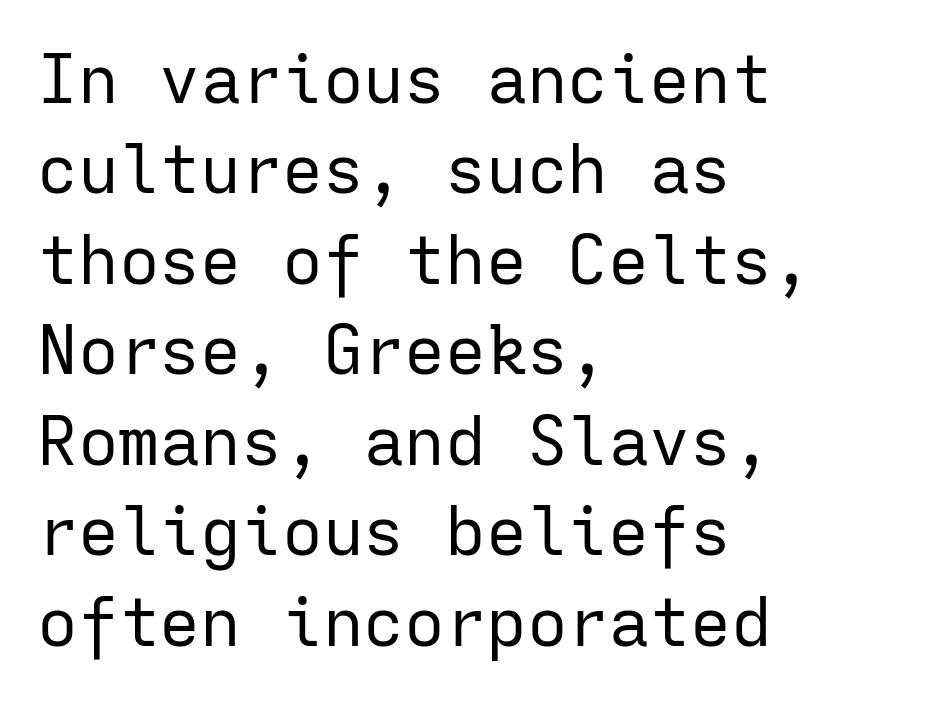
The image shows 68 px regular-weight sans-serif type, upright, monospaced; set left-aligned, normal line spacing (1.33x), normal letter spacing, not underlined; low stroke contrast and a medium x-height.
